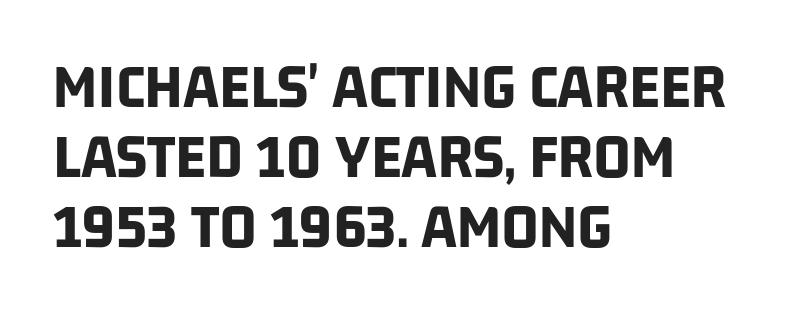
Q: Is the text bold? A: Yes.
Q: Is the typeface a serif or a sans-serif typeface? A: Sans-serif.
Q: Is the text underlined? A: No.
Q: How is the paragraph aligned? A: Left-aligned.
Q: Is the spacing between letters normal or unusually wide? A: Normal.
Q: Is the spacing between lines tight, normal or loose? A: Tight.
Q: Width (condensed, normal, or wide)? A: Condensed.
Q: Stroke contrast? A: Low.
Q: x-height? A: Large.
Q: Monospaced? A: No.
